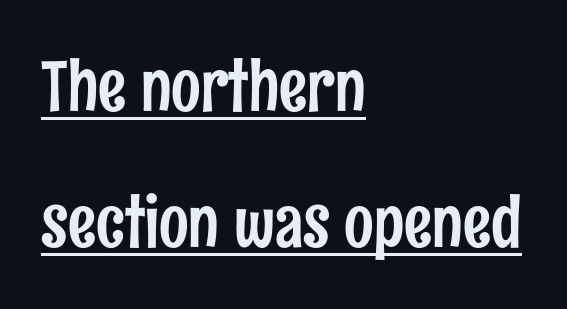
{"serif": "no", "italic": "no", "width": "condensed", "stroke_contrast": "low", "x_height": "medium", "monospaced": "no", "underline": "yes", "align": "left", "line_spacing": "loose", "line_spacing_ratio": 1.94, "letter_spacing": "normal", "letter_spacing_em": 0.0, "glyph_px": 70}
